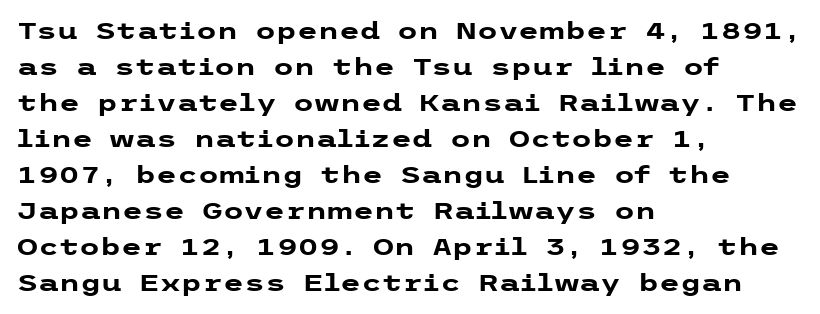
These lines are set flush left with a ragged right edge. Upright lettering throughout. Compared with typical body copy, the letter spacing here is the same. The line-height multiplier appears to be the usual default.
